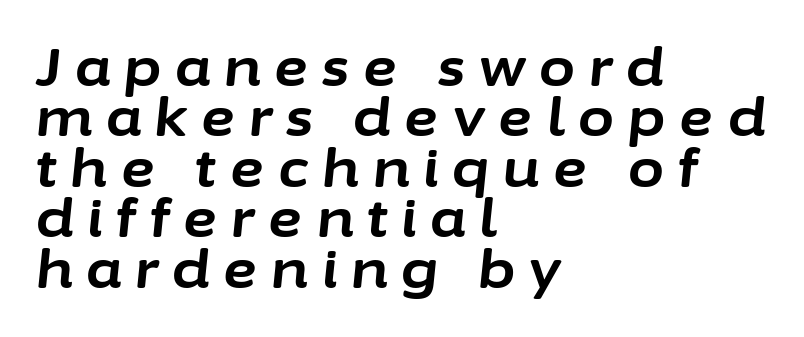
The rendering uses natural spacing where letterforms have individual widths. Short note: letters widely spaced. Observe the lean: these are italic letterforms. One-word summary of the alignment: left. The baseline area is clear.
